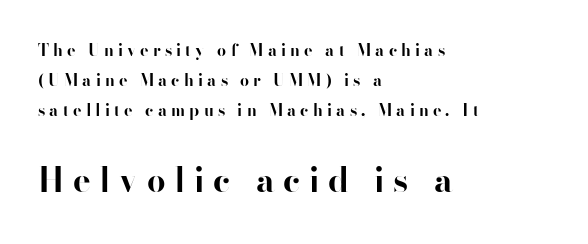
One-word summary of the alignment: left. Rule under the text: the space is simply empty. Pretty heavy lettering here — definitely bold. A sans-serif font was chosen for this passage.
